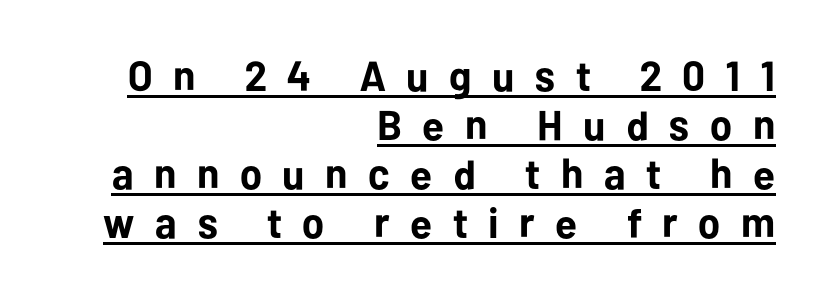
Q: Is the text bold? A: Yes.
Q: Is the text italic (slanted)? A: No, it is upright.
Q: Is the typeface a serif or a sans-serif typeface? A: Sans-serif.
Q: Is the text underlined? A: Yes.
Q: How is the paragraph aligned? A: Right-aligned.
Q: Is the spacing between letters normal or unusually wide? A: Unusually wide.
Q: Width (condensed, normal, or wide)? A: Normal.
Q: Stroke contrast? A: Low.
Q: x-height? A: Medium.
Q: Monospaced? A: No.
